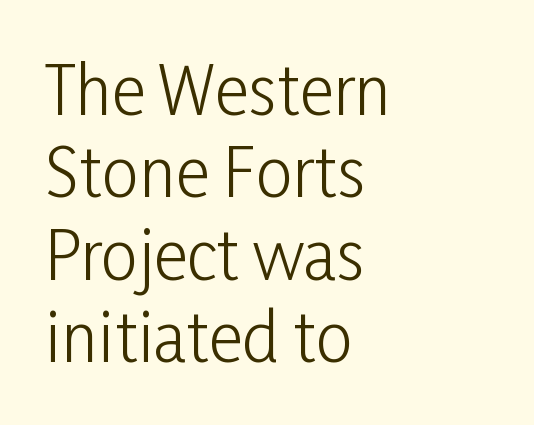
The image shows 66 px light, condensed sans-serif type, upright; set left-aligned, normal line spacing (1.25x), normal letter spacing, not underlined; low stroke contrast and a medium x-height.
